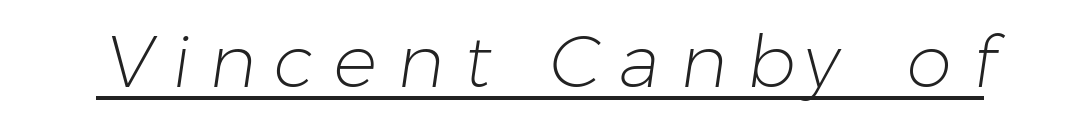
Spacing between characters has been opened up far beyond the box default. Looks like regular typesetting: each glyph gets only the width it needs. Stroke thickness stays within the range of a standard reading face or lighter. A sans-serif font was chosen for this passage.
